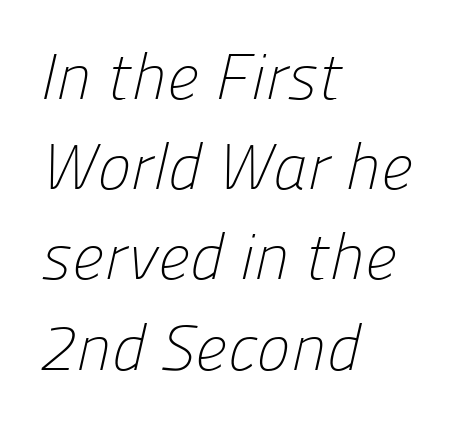
{"serif": "no", "bold": "no", "weight": "light", "width": "normal", "stroke_contrast": "low", "x_height": "medium", "monospaced": "no", "underline": "no", "align": "left", "line_spacing": "normal", "line_spacing_ratio": 1.41, "letter_spacing": "normal", "letter_spacing_em": 0.0, "glyph_px": 64}
